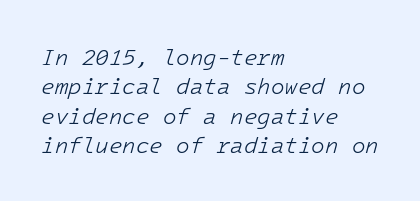
The image shows 22 px text type, italic (leaning right); set left-aligned, normal line spacing (1.33x), normal letter spacing, not underlined.
